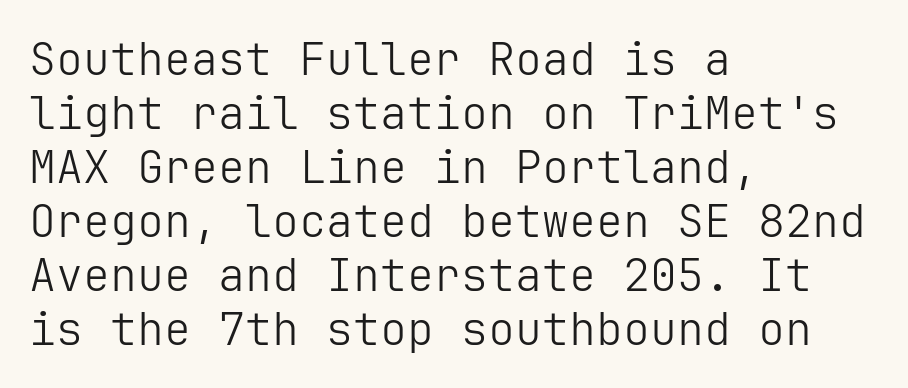
{"serif": "no", "italic": "no", "bold": "no", "weight": "light", "width": "normal", "stroke_contrast": "low", "x_height": "medium", "underline": "no", "align": "left", "line_spacing_ratio": 1.2, "letter_spacing": "normal", "letter_spacing_em": 0.0, "glyph_px": 45}
